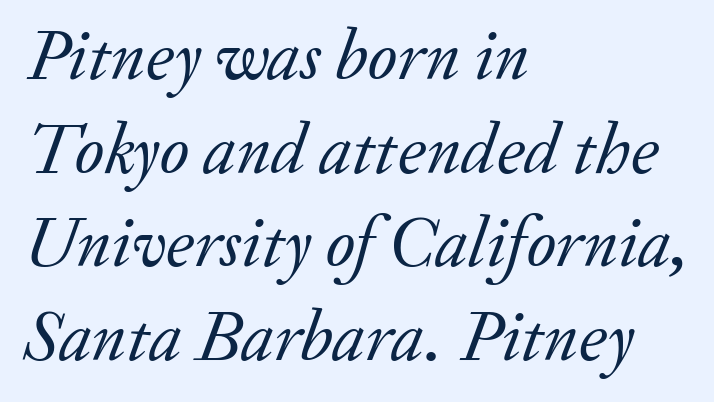
{"serif": "yes", "italic": "yes", "lean": "right", "slant_degrees": 20, "bold": "no", "weight": "regular", "width": "normal", "stroke_contrast": "low", "x_height": "small", "monospaced": "no", "underline": "no", "align": "left", "line_spacing": "normal", "line_spacing_ratio": 1.3, "letter_spacing": "normal", "letter_spacing_em": 0.0, "glyph_px": 72}
